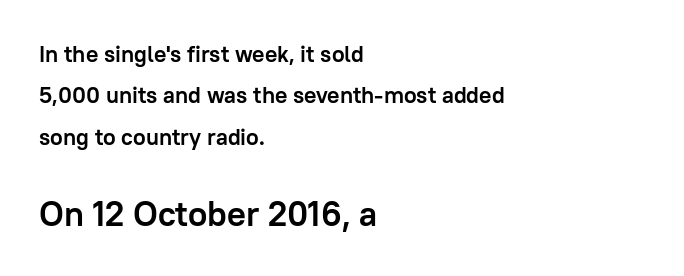
{"serif": "no", "italic": "no", "bold": "yes", "weight": "semibold", "width": "normal", "stroke_contrast": "low", "x_height": "medium", "monospaced": "no", "underline": "no", "align": "left", "line_spacing_ratio": 1.8, "letter_spacing": "normal", "letter_spacing_em": 0.0, "larger_block": "second", "size_ratio": 1.52, "glyph_px": 35}
